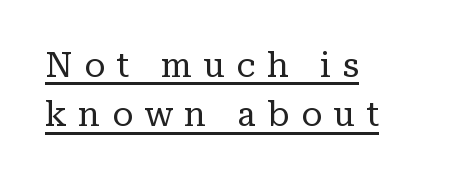
In terms of leading, this rendering sits right in the middle. Stems and bowls with no extra thickness — not bold. The axis of the letterforms is exactly vertical. Looks like regular typesetting: each glyph gets only the width it needs. A classic flush-left, rag-right setting is used for this passage. Does the type have serifs? Yes, each stem ends in a small foot.
